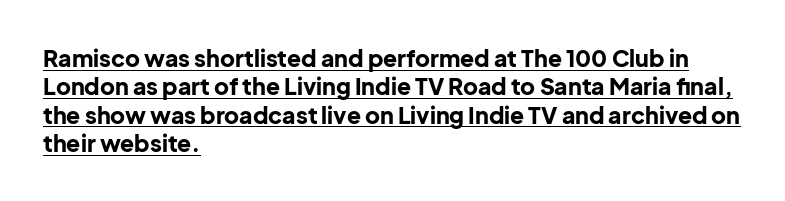
Q: Is the text bold? A: Yes.
Q: Is the text italic (slanted)? A: No, it is upright.
Q: Is the text underlined? A: Yes.
Q: How is the paragraph aligned? A: Left-aligned.
Q: Is the spacing between letters normal or unusually wide? A: Normal.
